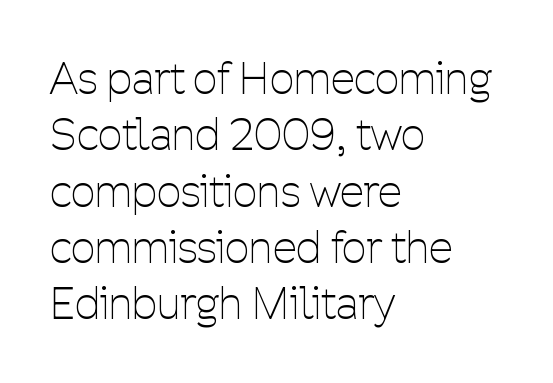
The image shows 43 px thin, condensed sans-serif type, upright; set left-aligned, normal line spacing (1.31x), normal letter spacing, not underlined; low stroke contrast and a medium x-height.
